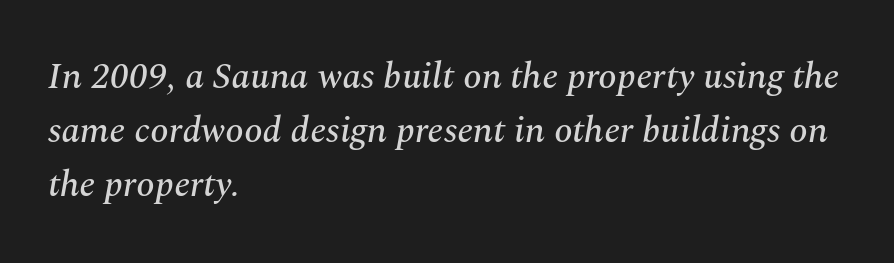
The image shows 37 px serif type, italic (leaning right); set left-aligned, normal line spacing (1.46x), normal letter spacing, not underlined; medium stroke contrast and a medium x-height.
